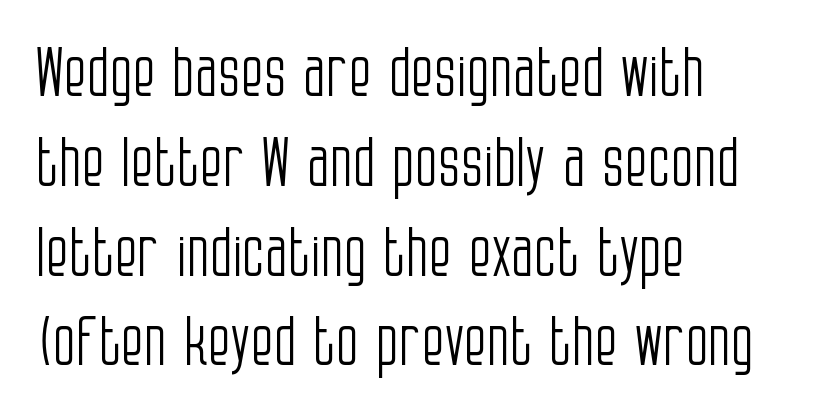
Q: Is the text bold? A: No.
Q: Is the text italic (slanted)? A: No, it is upright.
Q: Is the typeface a serif or a sans-serif typeface? A: Sans-serif.
Q: Is the text underlined? A: No.
Q: How is the paragraph aligned? A: Left-aligned.
Q: Is the spacing between letters normal or unusually wide? A: Normal.
Q: Is the spacing between lines tight, normal or loose? A: Normal.
Q: Width (condensed, normal, or wide)? A: Condensed.
Q: Stroke contrast? A: Low.
Q: x-height? A: Large.
Q: Monospaced? A: No.
